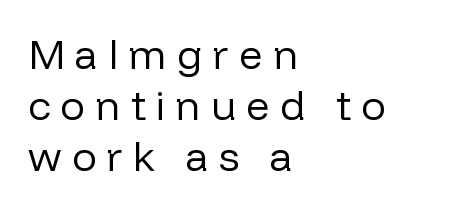
Q: Is the text bold? A: No.
Q: Is the text italic (slanted)? A: No, it is upright.
Q: Is the typeface a serif or a sans-serif typeface? A: Sans-serif.
Q: Is the text underlined? A: No.
Q: How is the paragraph aligned? A: Left-aligned.
Q: Is the spacing between letters normal or unusually wide? A: Unusually wide.
Q: Width (condensed, normal, or wide)? A: Normal.
Q: Stroke contrast? A: Low.
Q: x-height? A: Medium.
Q: Monospaced? A: No.
